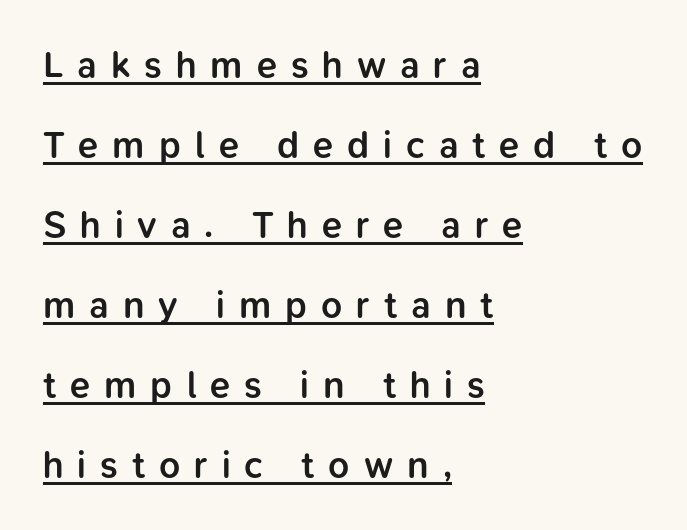
Do the characters align in a grid? No, the font is proportional. The type is letterspaced generously, with wide tracking. The space between consecutive lines is lavish. Strokes here are thickened, but only to semibold level. Letterform terminals end flat and unadorned throughout the passage.
